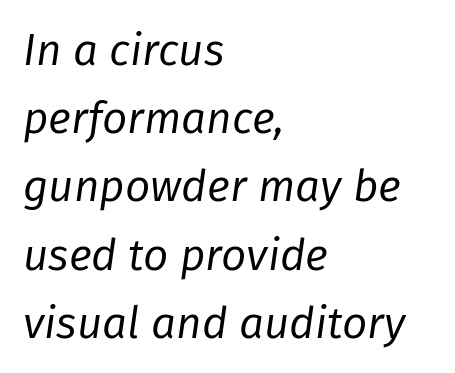
{"italic": "yes", "lean": "right", "slant_degrees": 8, "bold": "no", "weight": "regular", "width": "normal", "stroke_contrast": "low", "x_height": "medium", "monospaced": "no", "underline": "no", "align": "left", "line_spacing": "normal", "line_spacing_ratio": 1.55, "letter_spacing": "normal", "letter_spacing_em": 0.0, "glyph_px": 44}
